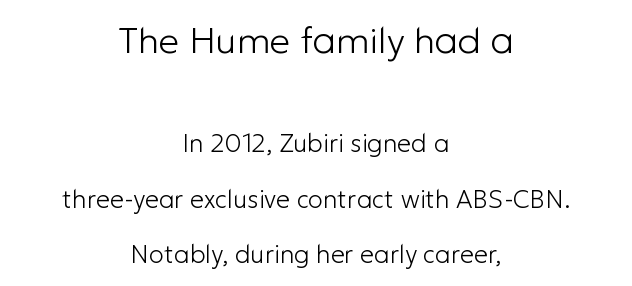
Q: Is the text bold? A: No.
Q: Is the text italic (slanted)? A: No, it is upright.
Q: Is the typeface a serif or a sans-serif typeface? A: Sans-serif.
Q: Is the text underlined? A: No.
Q: How is the paragraph aligned? A: Centered.
Q: Is the spacing between letters normal or unusually wide? A: Normal.
Q: Is the spacing between lines tight, normal or loose? A: Loose.
Q: Which block of text is set in a larger size, the first (top) or the second (bottom)? A: The first (top) one.
Q: Width (condensed, normal, or wide)? A: Normal.
Q: Stroke contrast? A: Low.
Q: x-height? A: Medium.
Q: Monospaced? A: No.
